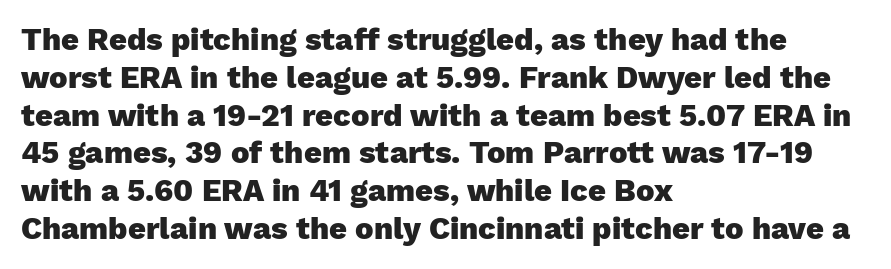
Q: Is the text bold? A: Yes.
Q: Is the text italic (slanted)? A: No, it is upright.
Q: Is the typeface a serif or a sans-serif typeface? A: Sans-serif.
Q: Is the text underlined? A: No.
Q: How is the paragraph aligned? A: Left-aligned.
Q: Is the spacing between letters normal or unusually wide? A: Normal.
Q: Width (condensed, normal, or wide)? A: Normal.
Q: Stroke contrast? A: Low.
Q: x-height? A: Medium.
Q: Monospaced? A: No.
